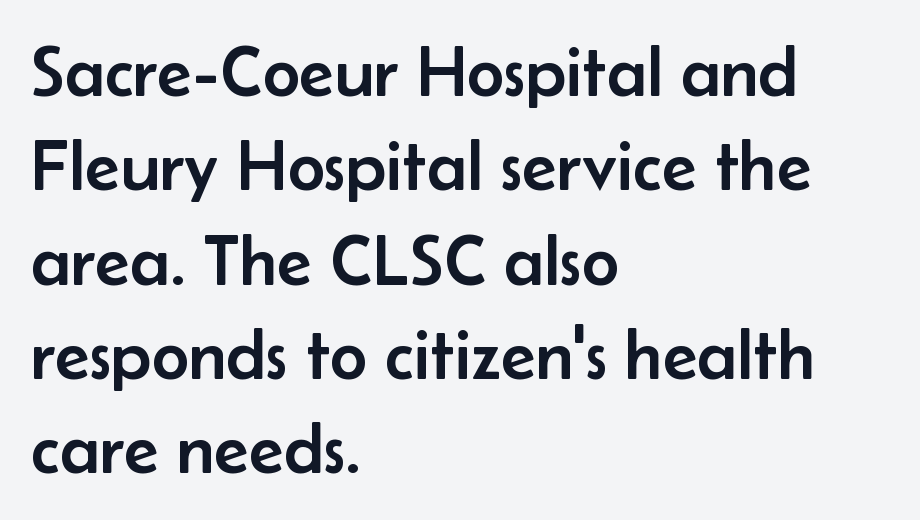
Evenly set lines give the paragraph a standard silhouette. Looks like regular typesetting: each glyph gets only the width it needs. The specimen reads as upright at a glance. The paragraph shown leans on its left margin. This rendering leaves character spacing at its baseline value. I'd call this a sans setting — the letters go barefoot.
